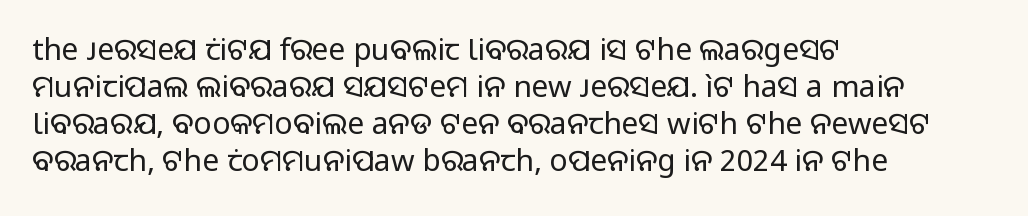
The image shows 30 px regular-weight sans-serif type, upright; set left-aligned, line spacing 1.23x, normal letter spacing, not underlined; low stroke contrast and a medium x-height.
